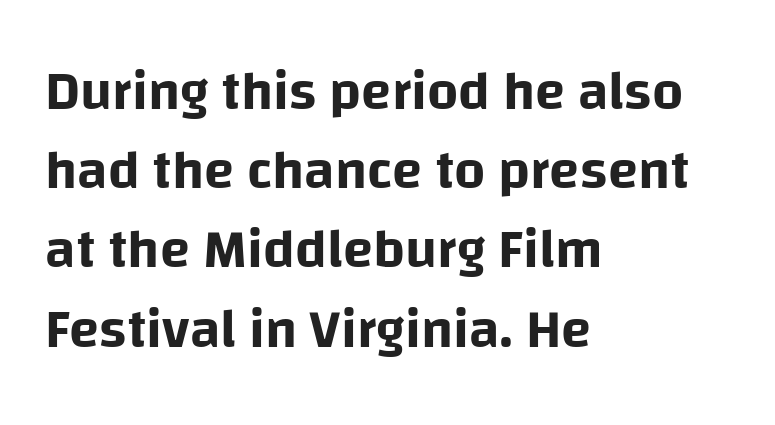
The image shows 55 px sans-serif type, upright; set left-aligned, normal line spacing (1.44x), normal letter spacing, not underlined; low stroke contrast and a large x-height.
